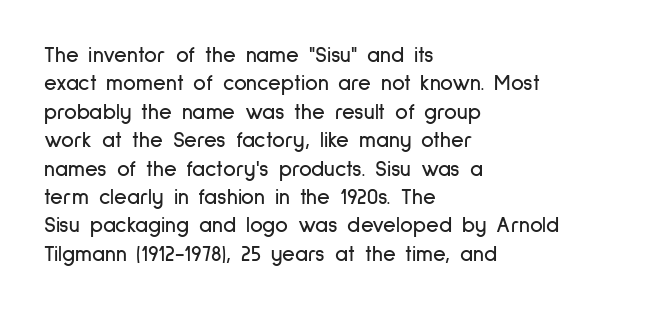
{"italic": "no", "underline": "no", "align": "left", "line_spacing": "normal", "line_spacing_ratio": 1.29, "letter_spacing": "normal", "letter_spacing_em": 0.0, "glyph_px": 22}
